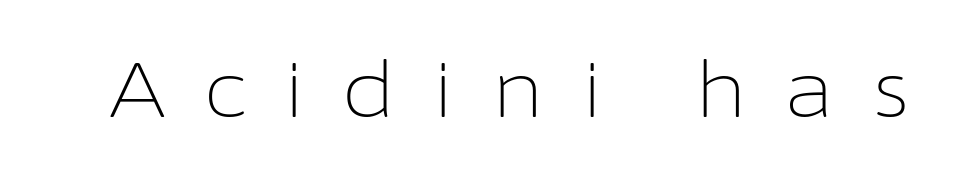
Check where the strokes stop: nothing finishes them off — pure sans. Nothing heavy about these letters — not bold at all. Here the glyphs are tracked loosely, breaking word shapes into spaced letters. Every stem runs plumb, perpendicular to the baseline. Is this a fixed-width face? No — the glyphs have proportional, varying widths.
